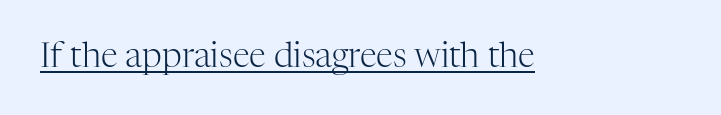
The image shows 34 px light serif type, upright; set normal letter spacing, underlined; high stroke contrast and a medium x-height.
